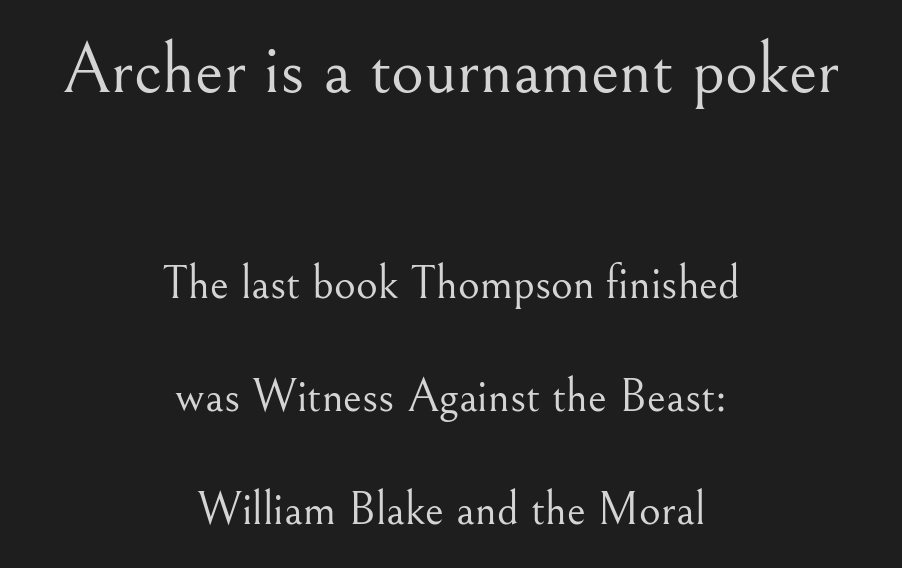
The line texture is even and compact thanks to regular tracking. Nothing heavy about these letters — not bold at all. Any mark beneath the type? The region is blank. Spacing verdict: proportional, widths tailored to each character. You can tell it's not italic because the verticals are truly vertical. The passage shown begins with its larger block and ends with its smaller one.
